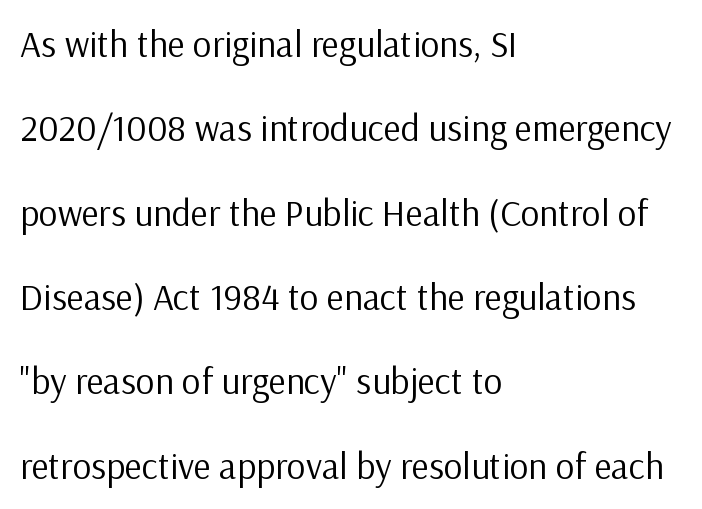
These lines are set flush left with a ragged right edge. The letters stand upright; this is a roman face. On a weight scale, this lands at 450 or below. This sample uses a sans-serif face.
